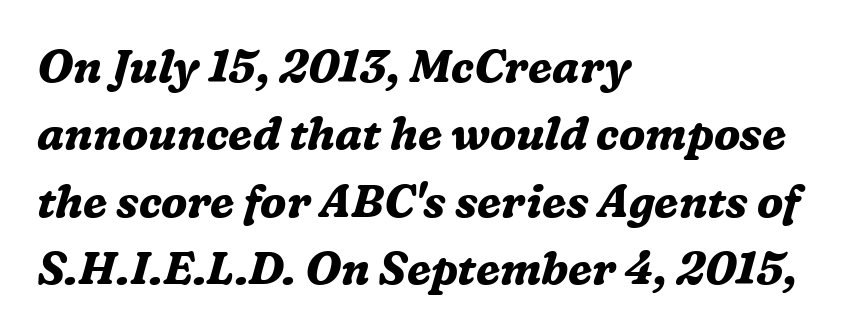
{"serif": "yes", "italic": "yes", "lean": "right", "slant_degrees": 16, "bold": "yes", "weight": "bold", "width": "normal", "stroke_contrast": "medium", "x_height": "medium", "monospaced": "no", "underline": "no", "align": "left", "line_spacing": "normal", "line_spacing_ratio": 1.5, "letter_spacing": "normal", "letter_spacing_em": 0.0, "glyph_px": 45}
